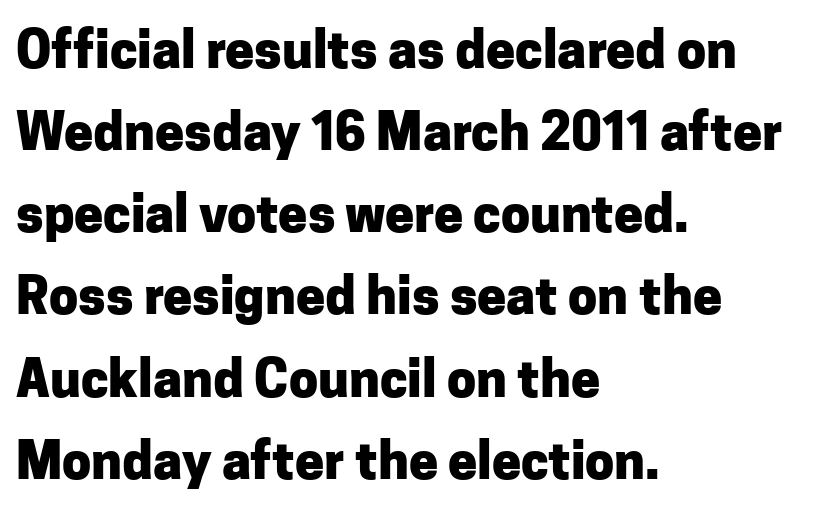
The space directly below the letters is spotless. The face used here has the dense, thick strokes of a bold. The text was rendered using a sans face with plain stroke endings. Layout note: lines flush left. Words appear dense and cohesive because spacing is normal. Looks like regular typesetting: each glyph gets only the width it needs.
